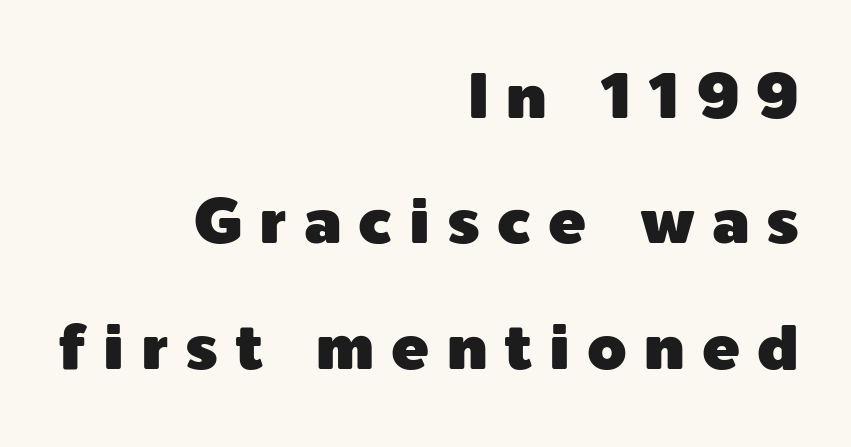
The letters carry no serifs — their stems end cleanly without finishing strokes. These lines were composed using upright roman letters. Does extra space separate the letters? Yes, quite a lot of it. Any mark beneath the type? The region is blank.
